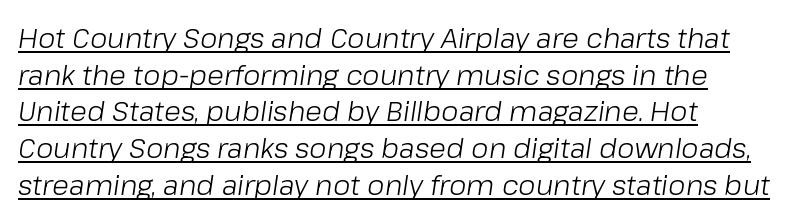
{"italic": "yes", "lean": "right", "slant_degrees": 8, "bold": "no", "weight": "light", "width": "normal", "stroke_contrast": "low", "x_height": "medium", "monospaced": "no", "underline": "yes", "align": "left", "line_spacing": "normal", "line_spacing_ratio": 1.31, "letter_spacing": "normal", "letter_spacing_em": 0.0, "glyph_px": 28}
